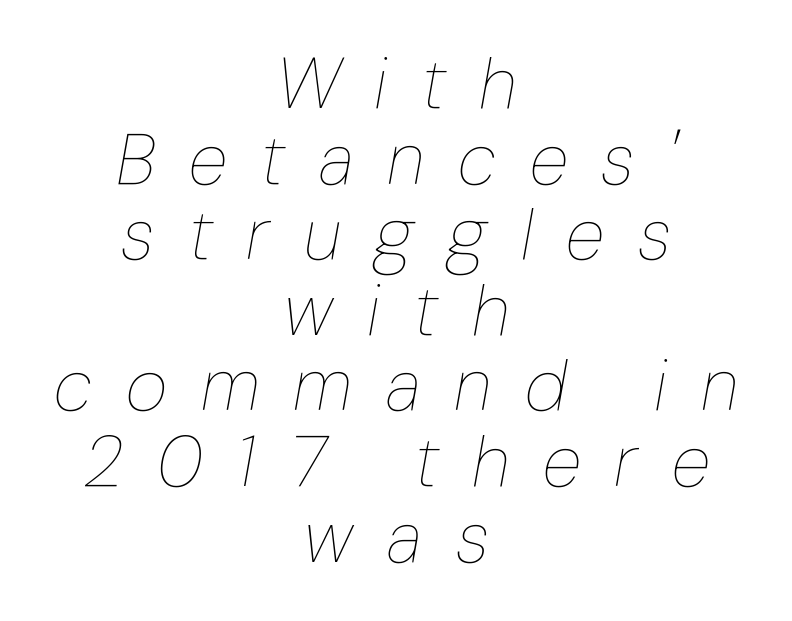
{"italic": "yes", "lean": "right", "slant_degrees": 10, "bold": "no", "weight": "thin", "width": "condensed", "stroke_contrast": "low", "x_height": "medium", "monospaced": "no", "underline": "no", "align": "center", "line_spacing": "tight", "line_spacing_ratio": 1.05, "letter_spacing": "wide", "letter_spacing_em": 0.47, "glyph_px": 72}
